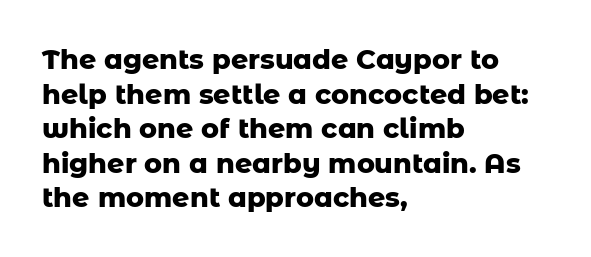
{"italic": "no", "bold": "yes", "underline": "no", "align": "left", "line_spacing": "normal", "line_spacing_ratio": 1.28, "letter_spacing": "normal", "letter_spacing_em": 0.0, "glyph_px": 27}
